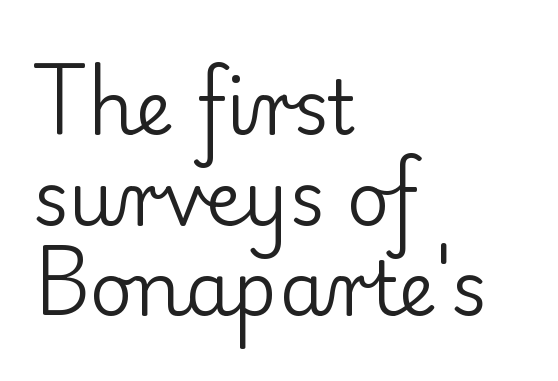
The image shows 75 px regular-weight serif type, upright; set left-aligned, line spacing 1.21x, normal letter spacing, not underlined; low stroke contrast and a small x-height.
